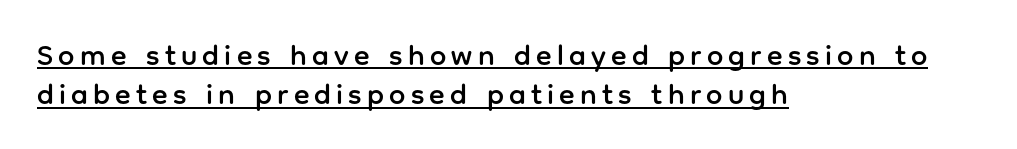
Q: Is the text italic (slanted)? A: No, it is upright.
Q: Is the typeface a serif or a sans-serif typeface? A: Sans-serif.
Q: Is the text underlined? A: Yes.
Q: How is the paragraph aligned? A: Left-aligned.
Q: Is the spacing between lines tight, normal or loose? A: Normal.
Q: Width (condensed, normal, or wide)? A: Normal.
Q: Stroke contrast? A: Low.
Q: x-height? A: Medium.
Q: Monospaced? A: No.
